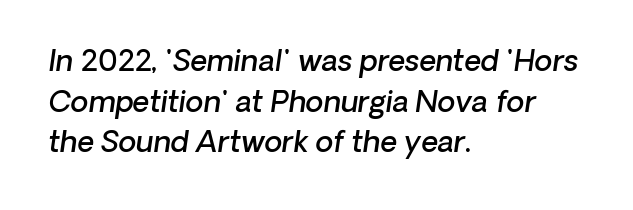
{"italic": "yes", "lean": "right", "slant_degrees": 8, "bold": "semi", "weight": "semibold", "width": "normal", "stroke_contrast": "low", "x_height": "medium", "monospaced": "no", "underline": "no", "align": "left", "line_spacing": "normal", "line_spacing_ratio": 1.4, "letter_spacing": "normal", "letter_spacing_em": 0.0, "glyph_px": 29}
